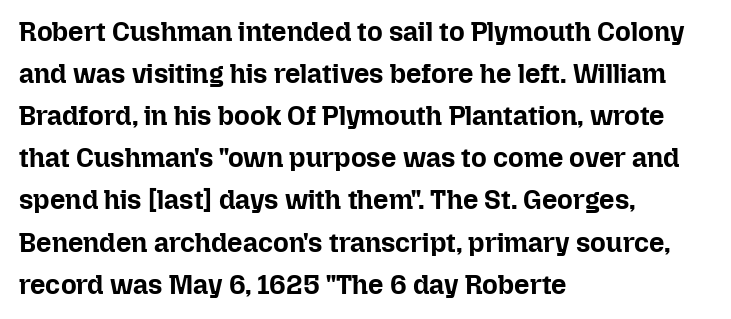
Nothing unusual about the tracking: characters are spaced as the font intends. Layout note: lines flush left. Does the lettering tilt? It doesn't — this is upright. The characters look thick and weighty, a clear bold. If you measured baseline to baseline, you'd find a middling distance. Underlining? Definitely not there.
